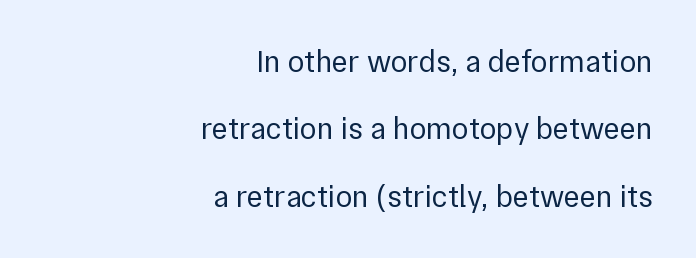
{"serif": "no", "italic": "no", "bold": "no", "weight": "regular", "width": "normal", "x_height": "medium", "monospaced": "no", "underline": "no", "align": "right", "line_spacing": "loose", "line_spacing_ratio": 2.17, "letter_spacing": "normal", "letter_spacing_em": 0.0, "glyph_px": 31}
